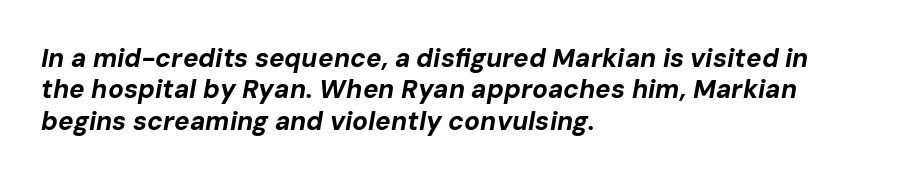
There is no visible air inserted between adjacent glyphs. I'd describe the lettering as bold — thick and assertive. Descender tails drop into unmarked territory. Compared with a centered layout, this one pins lines to the left instead.
